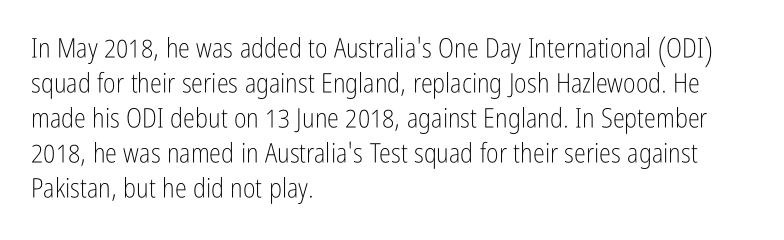
{"italic": "no", "bold": "no", "underline": "no", "align": "left", "line_spacing": "normal", "line_spacing_ratio": 1.3, "letter_spacing": "normal", "letter_spacing_em": 0.0, "glyph_px": 27}
